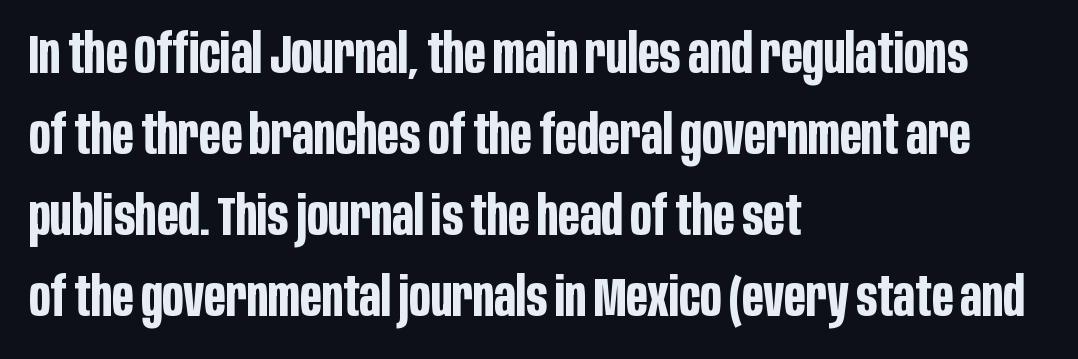
Pretty heavy lettering here — definitely bold. Is there any slant? The stems are plumb. Students, observe: this is what conventionally led text looks like. Glyph-to-glyph distance matches everyday printed text. The rendering shows plain stroke endings on the letterforms — a sans-serif design. The passage shown is not underscored anywhere.
